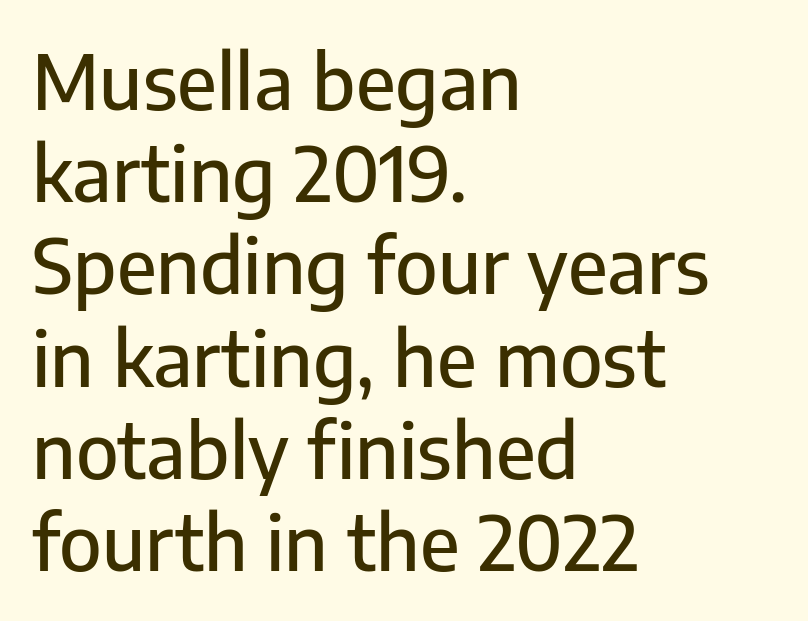
Think of a printed novel: that variable character pitch is what you see here. Unmarked baselines from the first word to the last. Serifs: no, the terminals of the letterforms are clean. Visually the block forms a straight wall on the left and a jagged coastline on the right. How are the letters spaced? Ordinarily, with no added tracking.
